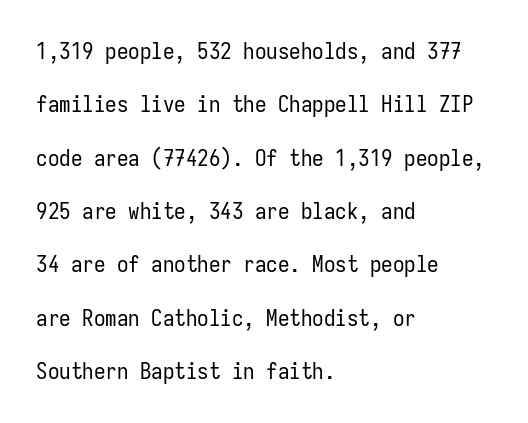
This rendering leaves character spacing at its baseline value. Check the space under the baseline: it is left empty. Posture: straight, roman, zero tilt. A light-to-regular cut is what we see here.
